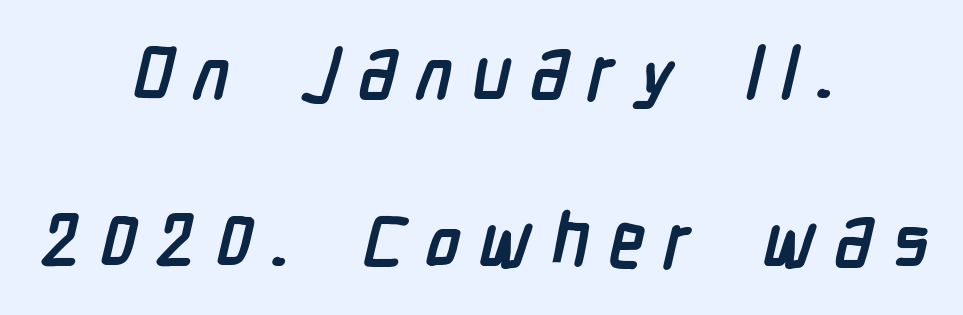
The paragraph shown floats in the horizontal middle. These lines have a slow, spaced-out rhythm from letter to letter. In terms of letterform style, serifs are entirely absent. Varying glyph widths throughout — classic text-font behaviour. Beneath every word, the page is bare. The passage shown stacks its lines with a broad gap.
